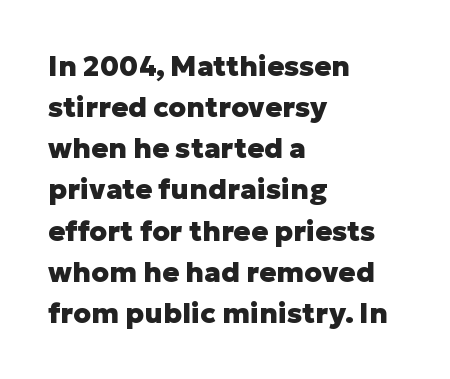
Each glyph is drawn with heavy, bold strokes. Any mark beneath the type? The region is blank. No extra tracking has been applied to these lines. Type style note: lacks serifs.
